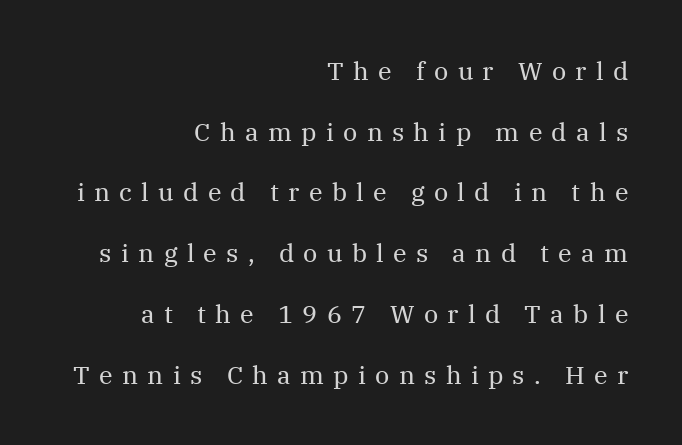
The image shows 25 px text type, upright; set right-aligned, loose line spacing (2.43x), unusually wide letter spacing (+0.37 em), not underlined.
